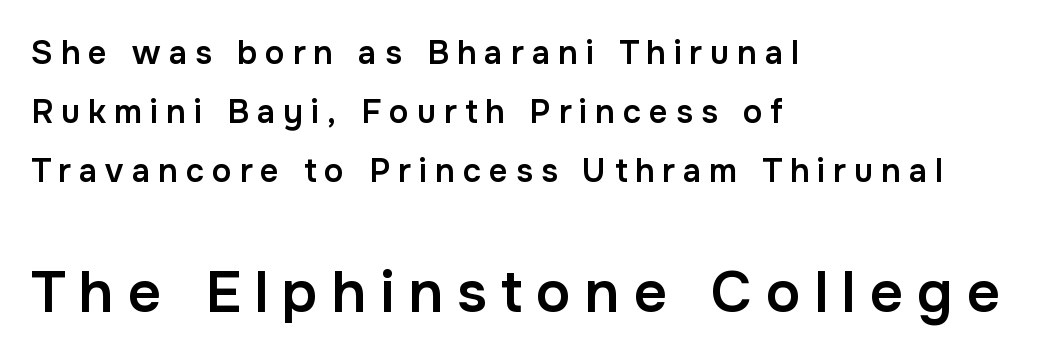
{"serif": "no", "italic": "no", "bold": "semi", "weight": "semibold", "width": "normal", "stroke_contrast": "low", "x_height": "medium", "monospaced": "no", "underline": "no", "align": "left", "line_spacing_ratio": 1.79, "letter_spacing": "wide", "letter_spacing_em": 0.24, "larger_block": "second", "size_ratio": 1.76, "glyph_px": 58}
